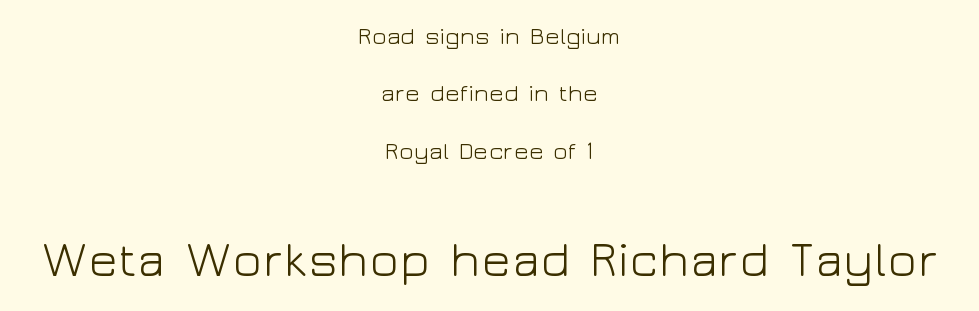
The image shows 49 px light, wide sans-serif type, upright; set centered, loose line spacing (2.39x), normal letter spacing, not underlined; the second (bottom) block is 2.04x larger; low stroke contrast and a medium x-height.
